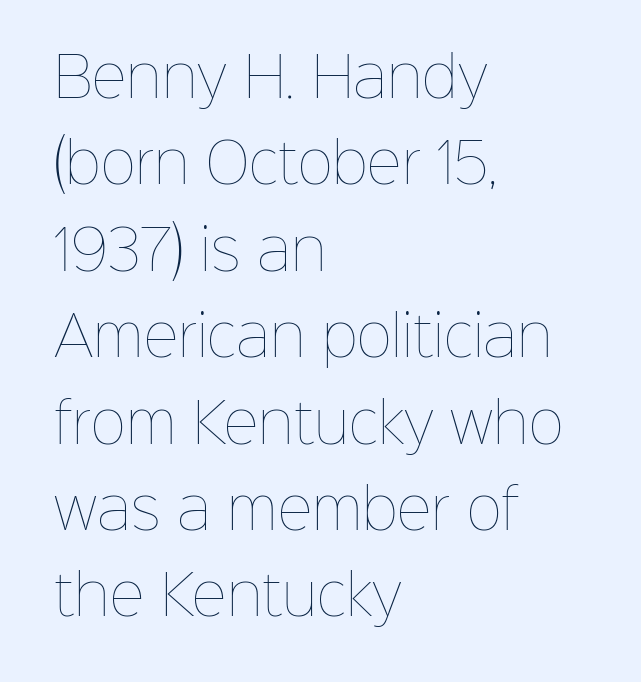
Interline gaps are of average width in this sample. Line beginnings align vertically; line endings do not. The letters look calm and open, with moderate or lighter stems. Every stem runs plumb, perpendicular to the baseline. The strip under each line holds only bare page. This sample has the flowing, uneven cadence of proportional lettering.
